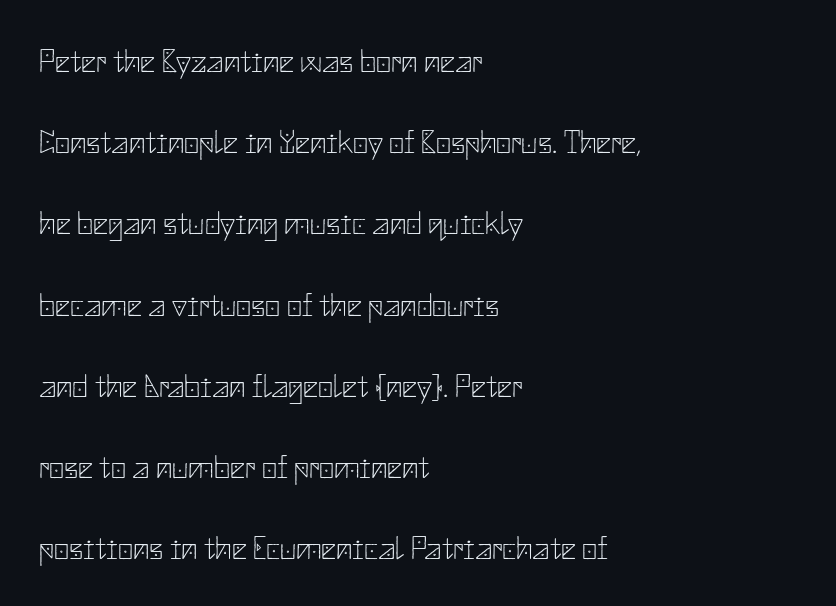
The image shows 33 px thin sans-serif type, upright; set left-aligned, loose line spacing (2.46x), normal letter spacing, not underlined; low stroke contrast and a small x-height.
